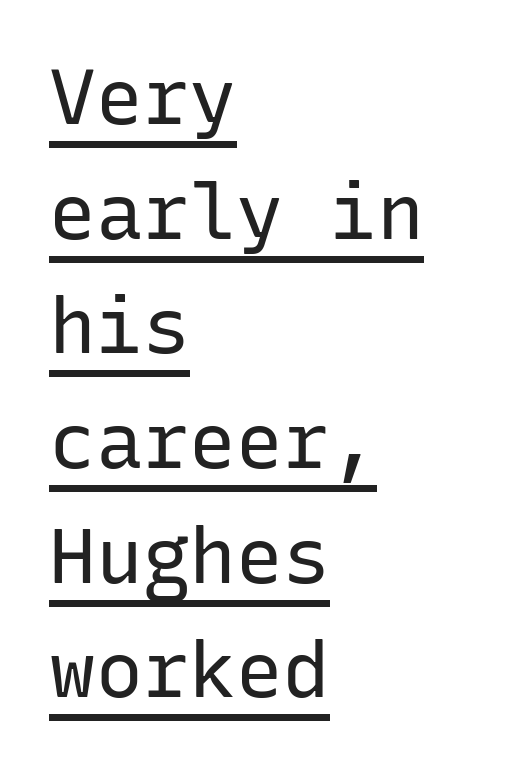
The image shows 78 px regular-weight sans-serif type, upright, monospaced; set left-aligned, normal line spacing (1.47x), normal letter spacing, underlined; low stroke contrast and a medium x-height.
